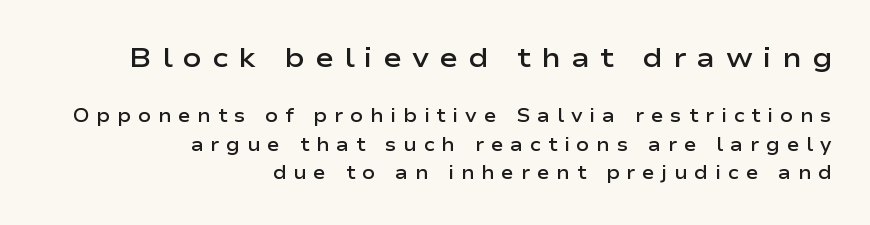
{"serif": "no", "italic": "no", "bold": "semi", "weight": "semibold", "width": "wide", "stroke_contrast": "low", "x_height": "medium", "monospaced": "no", "underline": "no", "align": "right", "line_spacing": "normal", "line_spacing_ratio": 1.5, "letter_spacing": "wide", "letter_spacing_em": 0.36, "larger_block": "first", "size_ratio": 1.47, "glyph_px": 28}
